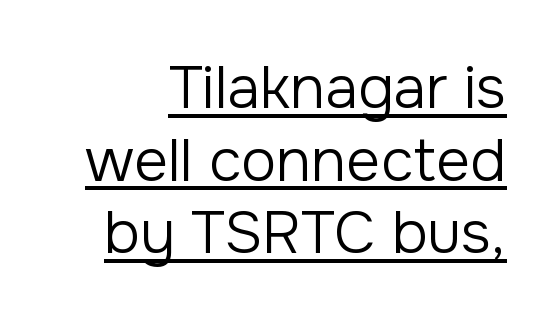
{"serif": "no", "italic": "no", "bold": "no", "weight": "regular", "width": "normal", "stroke_contrast": "low", "x_height": "medium", "monospaced": "no", "underline": "yes", "line_spacing_ratio": 1.23, "letter_spacing": "normal", "letter_spacing_em": 0.0, "glyph_px": 59}
